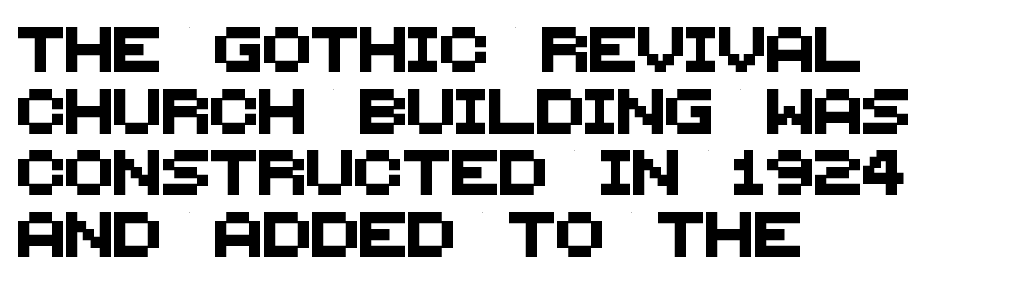
Q: Is the typeface a serif or a sans-serif typeface? A: Sans-serif.
Q: Is the text underlined? A: No.
Q: How is the paragraph aligned? A: Left-aligned.
Q: Is the spacing between letters normal or unusually wide? A: Normal.
Q: Is the spacing between lines tight, normal or loose? A: Normal.
Q: Width (condensed, normal, or wide)? A: Normal.
Q: Stroke contrast? A: Medium.
Q: x-height? A: Large.
Q: Monospaced? A: No.
